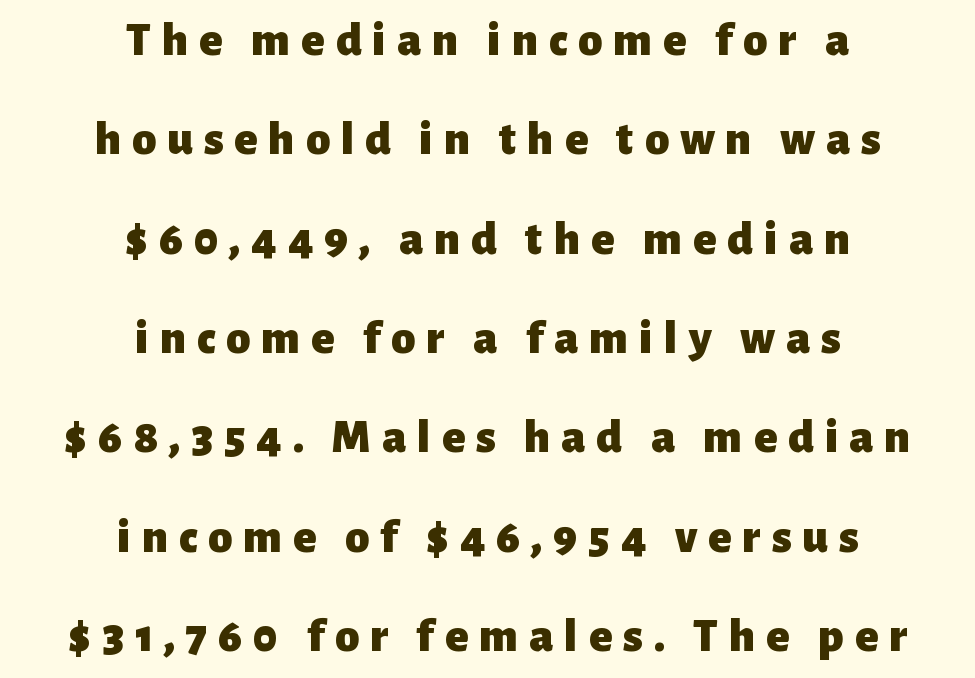
The image shows 48 px heavy sans-serif type, upright; set centered, loose line spacing (2.07x), unusually wide letter spacing (+0.23 em), not underlined; low stroke contrast and a medium x-height.
